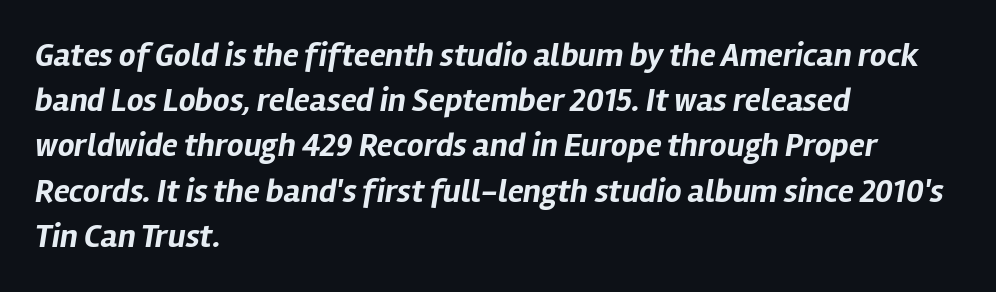
Q: Is the text bold? A: Yes.
Q: Is the text italic (slanted)? A: Yes, it leans right by about 12 degrees.
Q: Is the text underlined? A: No.
Q: How is the paragraph aligned? A: Left-aligned.
Q: Is the spacing between letters normal or unusually wide? A: Normal.
Q: Is the spacing between lines tight, normal or loose? A: Normal.
Q: Width (condensed, normal, or wide)? A: Normal.
Q: Stroke contrast? A: Low.
Q: x-height? A: Medium.
Q: Monospaced? A: No.
